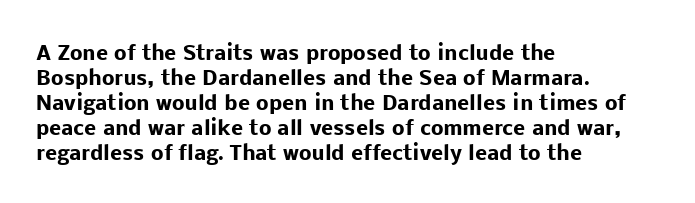
Q: Is the text bold? A: Yes.
Q: Is the text italic (slanted)? A: No, it is upright.
Q: Is the text underlined? A: No.
Q: How is the paragraph aligned? A: Left-aligned.
Q: Is the spacing between letters normal or unusually wide? A: Normal.
Q: Is the spacing between lines tight, normal or loose? A: Normal.
